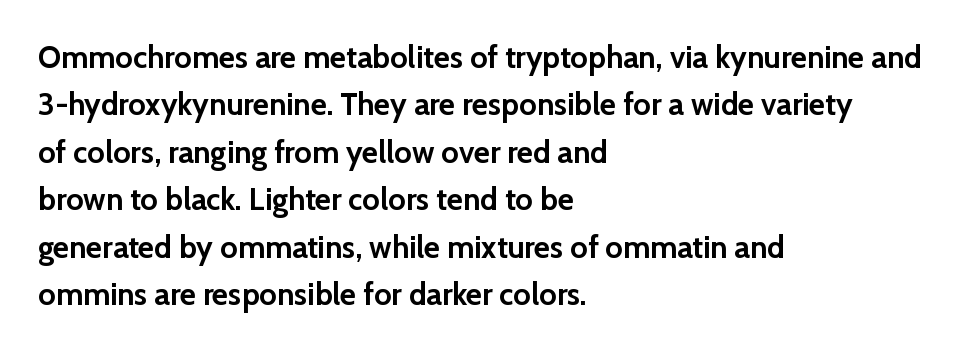
Leading matches the norm, producing a regular column. Tracking here is standard; glyphs follow each other at the usual distance. The typesetter chose a ragged-right arrangement here. The foot of each line stays bare and open. You could not count columns in this text — the font is proportionally spaced.
